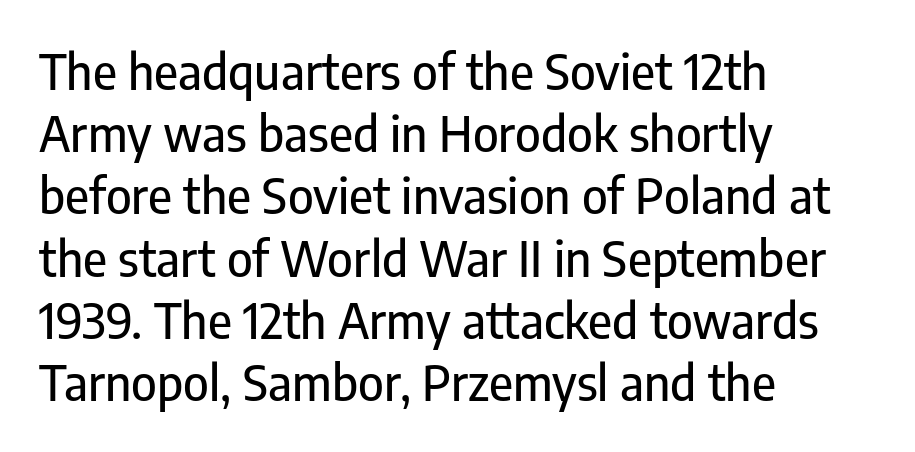
{"serif": "no", "italic": "no", "width": "condensed", "stroke_contrast": "low", "x_height": "medium", "monospaced": "no", "underline": "no", "align": "left", "line_spacing": "normal", "line_spacing_ratio": 1.27, "letter_spacing": "normal", "letter_spacing_em": 0.0, "glyph_px": 49}
